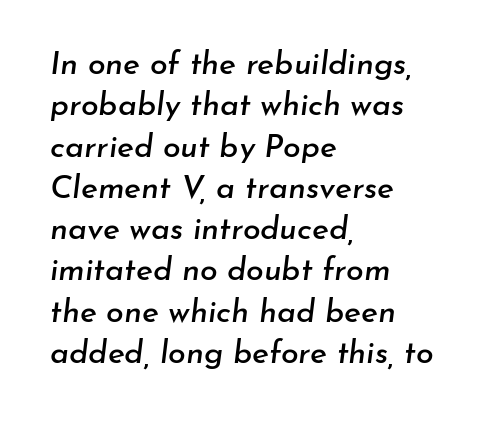
Here the designer chose a conventional face with non-uniform glyph widths. Check the space under the baseline: it is left empty. Successive baselines arrive at the customary interval. Letter spacing: default. An italicized treatment has been applied to the whole sample.
